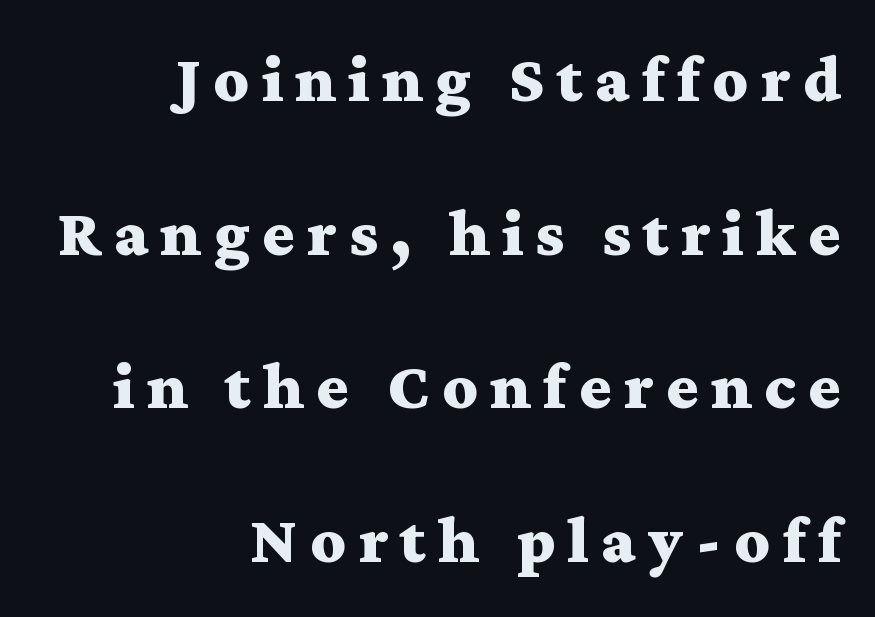
{"serif": "yes", "italic": "no", "bold": "yes", "weight": "bold", "width": "wide", "stroke_contrast": "medium", "x_height": "medium", "monospaced": "no", "underline": "no", "align": "right", "line_spacing": "loose", "line_spacing_ratio": 2.26, "glyph_px": 68}
